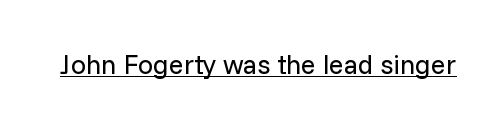
Vertical stems look standard width or narrower in stroke. This sample carries an underscore along the baseline area. Notice how the stems are strictly vertical — no italics here. Spacing between characters is what you'd get straight out of the box.
